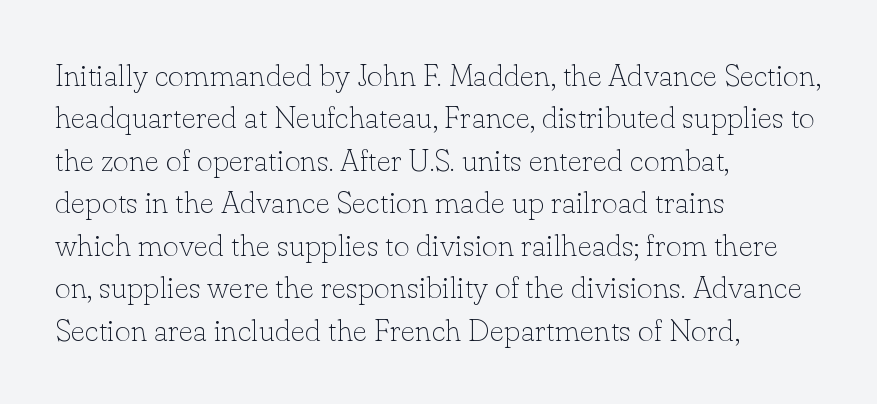
Q: Is the text bold? A: No.
Q: Is the text italic (slanted)? A: No, it is upright.
Q: Is the typeface a serif or a sans-serif typeface? A: Serif.
Q: Is the text underlined? A: No.
Q: How is the paragraph aligned? A: Left-aligned.
Q: Is the spacing between letters normal or unusually wide? A: Normal.
Q: Is the spacing between lines tight, normal or loose? A: Normal.
Q: Width (condensed, normal, or wide)? A: Normal.
Q: Stroke contrast? A: Low.
Q: x-height? A: Small.
Q: Monospaced? A: No.
